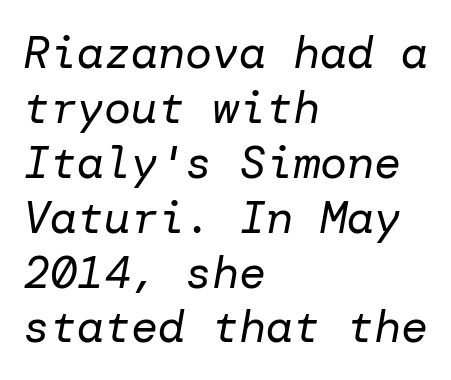
{"italic": "yes", "lean": "right", "slant_degrees": 10, "bold": "no", "weight": "regular", "width": "normal", "stroke_contrast": "low", "x_height": "medium", "underline": "no", "align": "left", "line_spacing_ratio": 1.22, "letter_spacing": "normal", "letter_spacing_em": 0.0, "glyph_px": 45}
